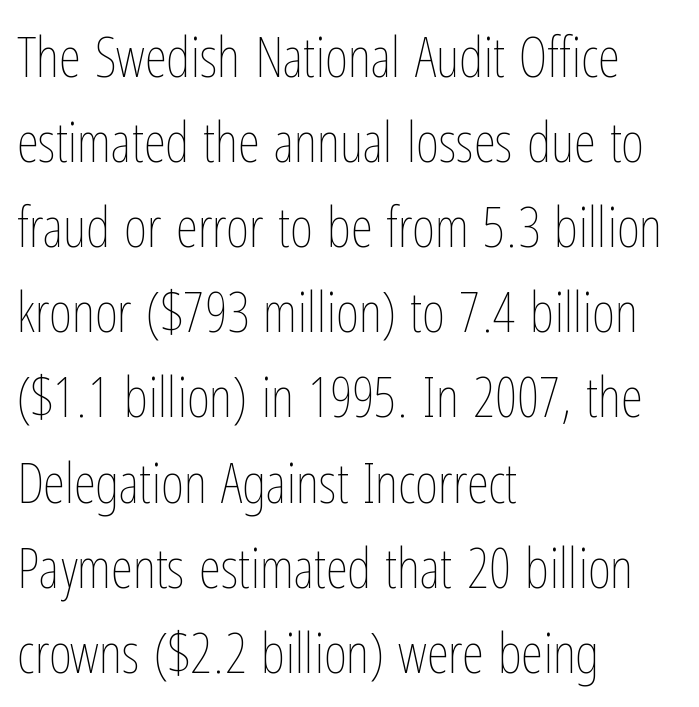
Honestly, there is no underline to notice here at all. Spacing between characters is what you'd get straight out of the box. The lettering holds an erect, upright posture throughout. Proportional: the letters do not fall into vertical columns.
